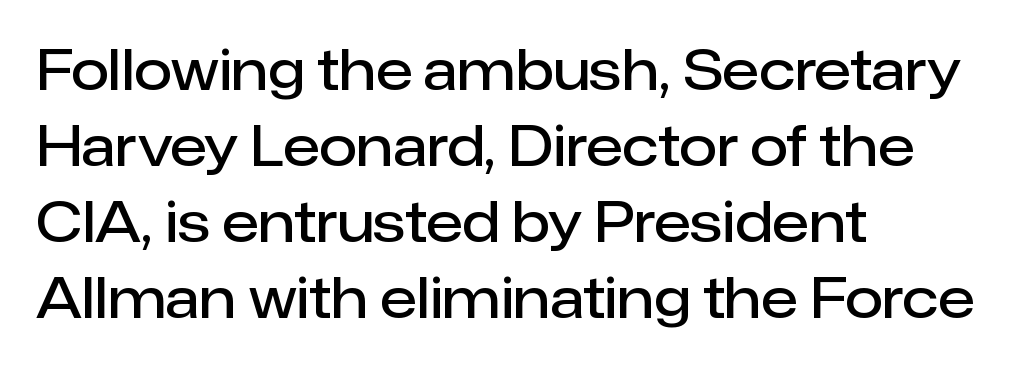
The image shows 55 px semibold sans-serif type, upright; set left-aligned, normal line spacing (1.38x), normal letter spacing, not underlined; low stroke contrast and a medium x-height.
